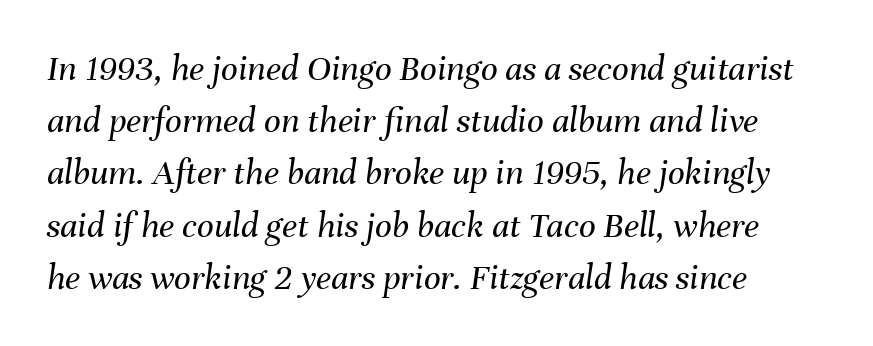
You could not count columns in this text — the font is proportionally spaced. Every character sits at an angle, as italics do. Underline: absent. Compared with a typical body face, this is equally light or lighter still.
